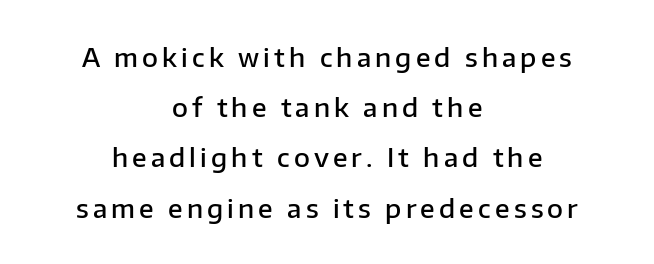
{"italic": "no", "bold": "semi", "underline": "no", "align": "center", "line_spacing": "loose", "line_spacing_ratio": 1.93, "glyph_px": 26}
